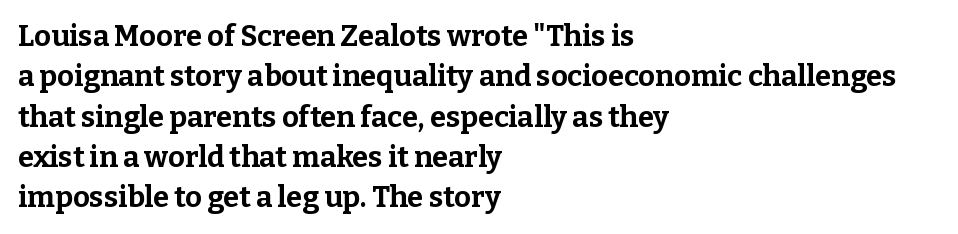
The image shows 29 px bold serif type, upright; set left-aligned, normal line spacing (1.39x), normal letter spacing, not underlined; low stroke contrast and a medium x-height.
